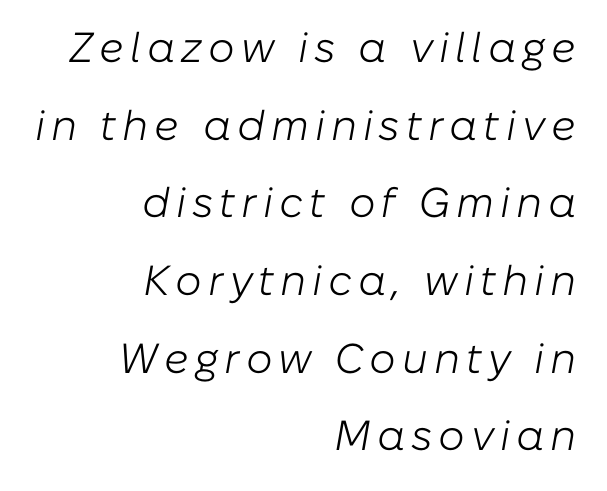
The image shows 42 px light type, italic (leaning right); set right-aligned, line spacing 1.85x, not underlined; low stroke contrast and a medium x-height.
